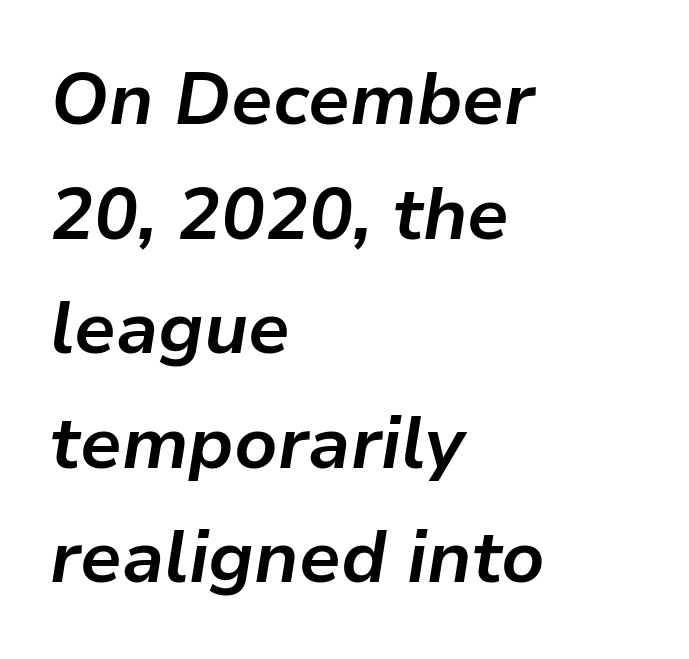
Only glyphs here, with clear space below each row. Heavy-handed strokes throughout: this text is bold. Notice how the stems are inclined rather than vertical — that's the hallmark of italics. The leading is moderate, giving the passage an even texture.
